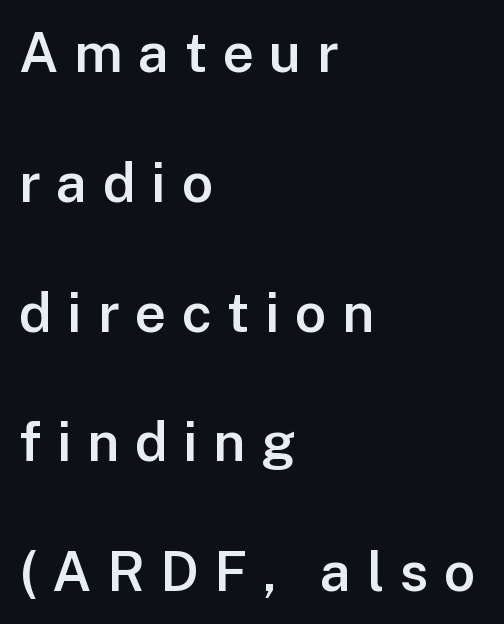
The image shows 55 px semibold sans-serif type, upright; set left-aligned, loose line spacing (2.36x), unusually wide letter spacing (+0.28 em), not underlined; low stroke contrast and a medium x-height.
